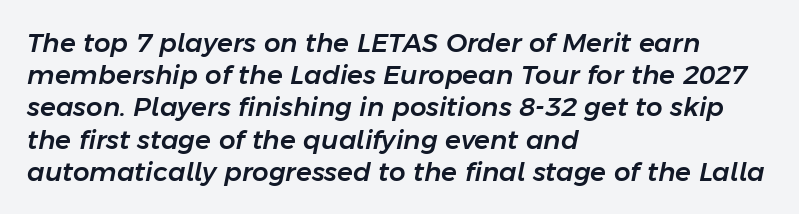
The image shows 26 px text type, italic (leaning right); set left-aligned, line spacing 1.24x, normal letter spacing, not underlined.
